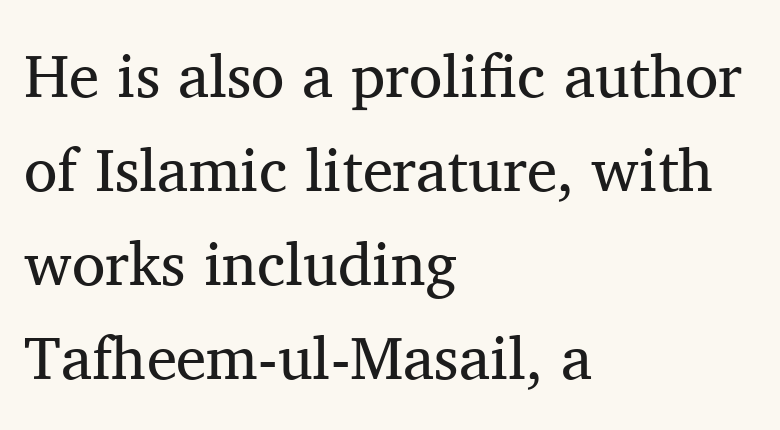
The image shows 61 px regular-weight serif type, upright; set left-aligned, normal line spacing (1.54x), normal letter spacing, not underlined; medium stroke contrast and a medium x-height.
